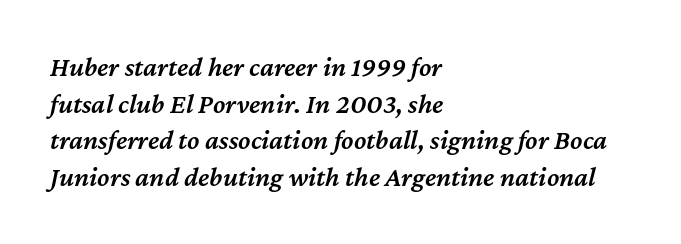
Descenders hang freely into open space. The face used here is proportionally spaced, like ordinary book or web type. Posture: slanted. Students, note that the glyphs here touch the page at normal intervals. One-word summary of the alignment: left. The space between consecutive lines is moderate.
